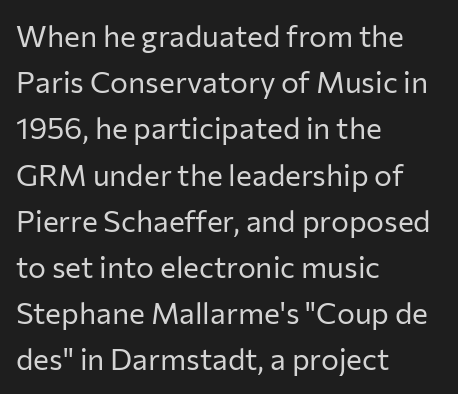
Q: Is the text bold? A: No.
Q: Is the text italic (slanted)? A: No, it is upright.
Q: Is the typeface a serif or a sans-serif typeface? A: Sans-serif.
Q: Is the text underlined? A: No.
Q: How is the paragraph aligned? A: Left-aligned.
Q: Is the spacing between letters normal or unusually wide? A: Normal.
Q: Is the spacing between lines tight, normal or loose? A: Normal.
Q: Width (condensed, normal, or wide)? A: Normal.
Q: Stroke contrast? A: Low.
Q: x-height? A: Medium.
Q: Monospaced? A: No.
